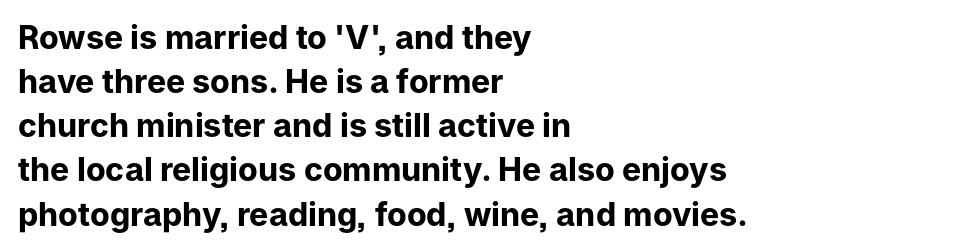
The line texture is even and compact thanks to regular tracking. Pretty heavy lettering here — definitely bold. These lines are rendered in a variable-pitch font. In terms of letterform style, serifs are entirely absent.
